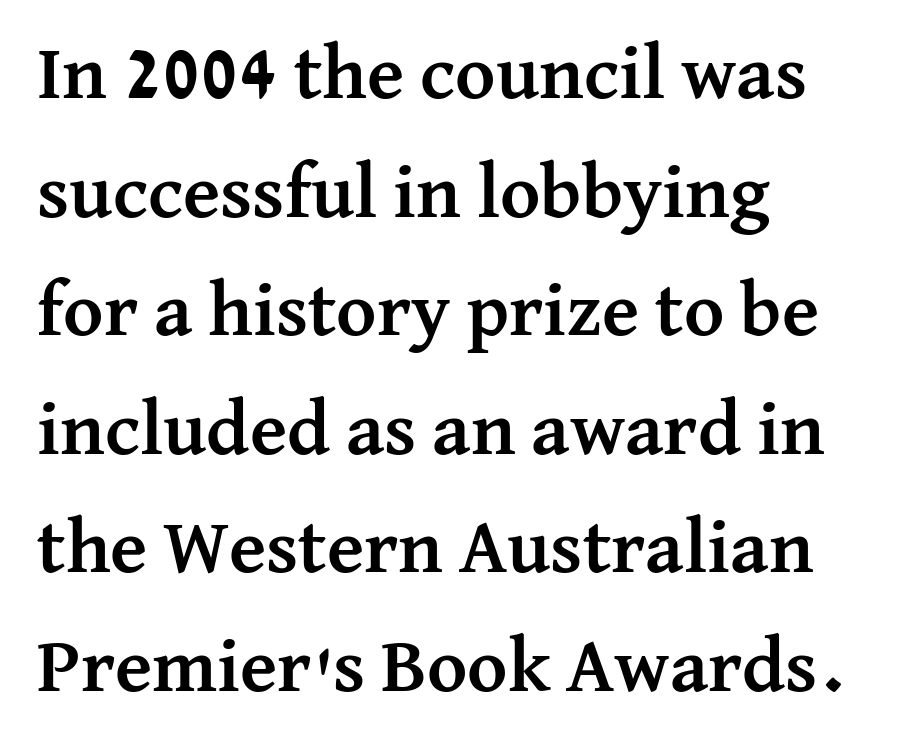
{"serif": "yes", "italic": "no", "bold": "yes", "weight": "semibold", "width": "normal", "stroke_contrast": "medium", "x_height": "medium", "monospaced": "no", "underline": "no", "align": "left", "line_spacing": "normal", "line_spacing_ratio": 1.54, "letter_spacing": "normal", "letter_spacing_em": 0.0, "glyph_px": 77}
